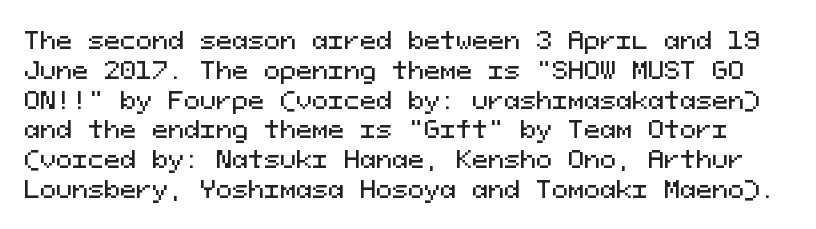
{"italic": "no", "underline": "no", "line_spacing_ratio": 1.24, "letter_spacing": "normal", "letter_spacing_em": 0.0, "glyph_px": 24}
